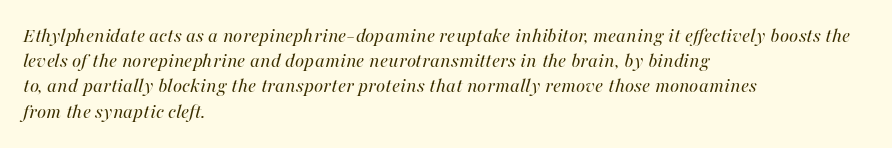
The image shows 21 px text type, italic (leaning right); set left-aligned, line spacing 1.2x, normal letter spacing, not underlined.
